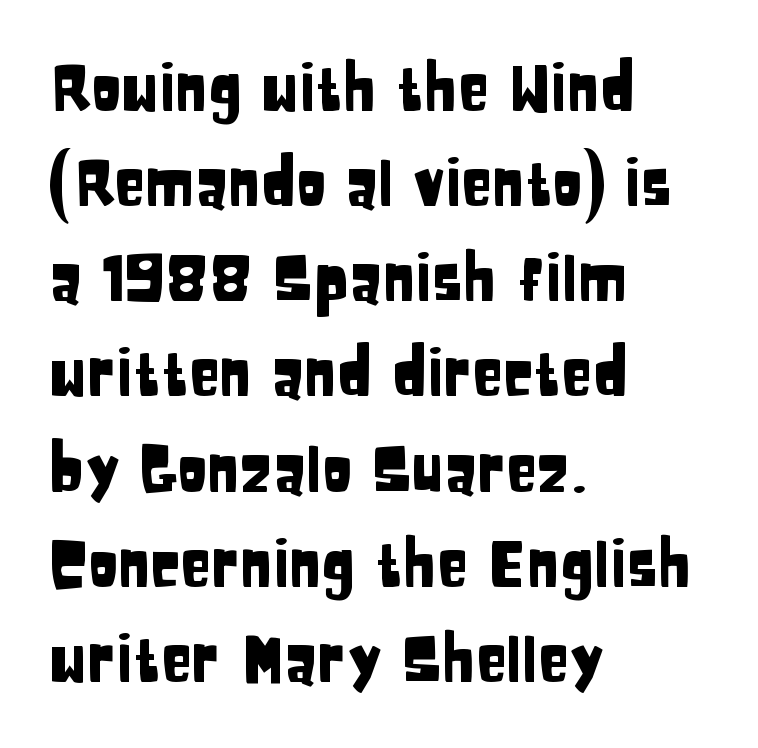
{"serif": "no", "italic": "no", "width": "condensed", "stroke_contrast": "low", "x_height": "large", "monospaced": "no", "underline": "no", "align": "left", "line_spacing": "normal", "line_spacing_ratio": 1.51, "letter_spacing": "normal", "letter_spacing_em": 0.0, "glyph_px": 63}
